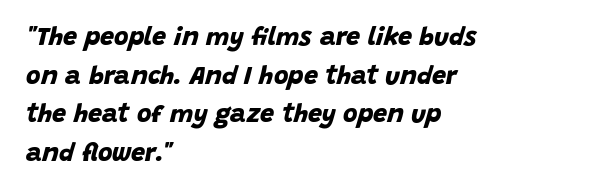
Q: Is the text bold? A: Yes.
Q: Is the text underlined? A: No.
Q: How is the paragraph aligned? A: Left-aligned.
Q: Is the spacing between letters normal or unusually wide? A: Normal.
Q: Is the spacing between lines tight, normal or loose? A: Normal.
